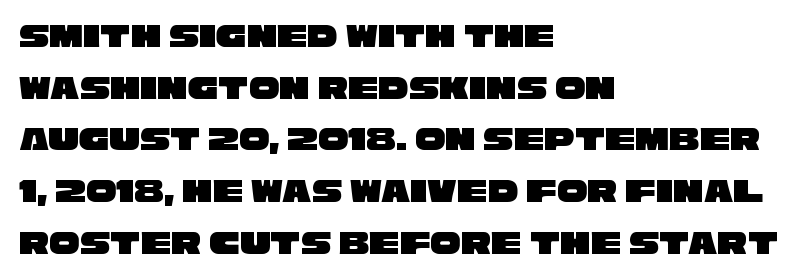
{"serif": "no", "width": "wide", "stroke_contrast": "low", "x_height": "large", "monospaced": "no", "underline": "no", "align": "left", "line_spacing": "normal", "line_spacing_ratio": 1.52, "letter_spacing": "normal", "letter_spacing_em": 0.0, "glyph_px": 34}
